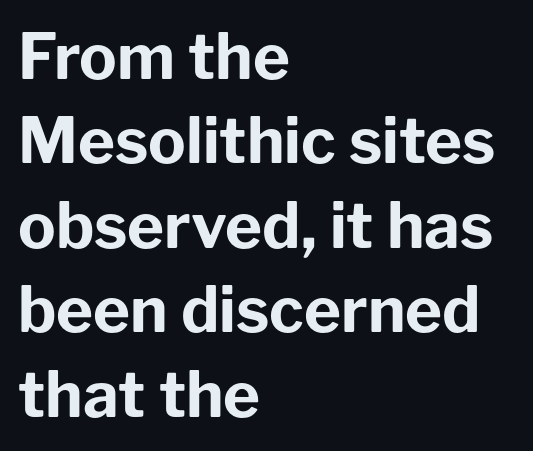
The font's upright variant was chosen for this text. The space directly below the letters is spotless. The letters are bold, with thick, heavy strokes. Compared with typical paragraphs, the rows here are spaced about the same.
